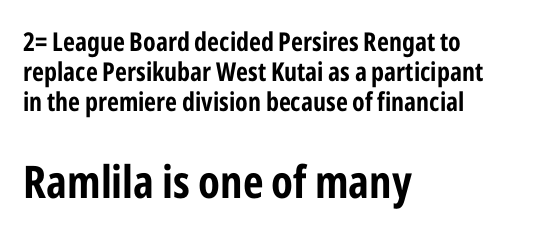
Q: Is the text bold? A: Yes.
Q: Is the text italic (slanted)? A: No, it is upright.
Q: Is the typeface a serif or a sans-serif typeface? A: Sans-serif.
Q: Is the text underlined? A: No.
Q: How is the paragraph aligned? A: Left-aligned.
Q: Is the spacing between letters normal or unusually wide? A: Normal.
Q: Which block of text is set in a larger size, the first (top) or the second (bottom)? A: The second (bottom) one.
Q: Width (condensed, normal, or wide)? A: Condensed.
Q: Stroke contrast? A: Low.
Q: x-height? A: Medium.
Q: Monospaced? A: No.
